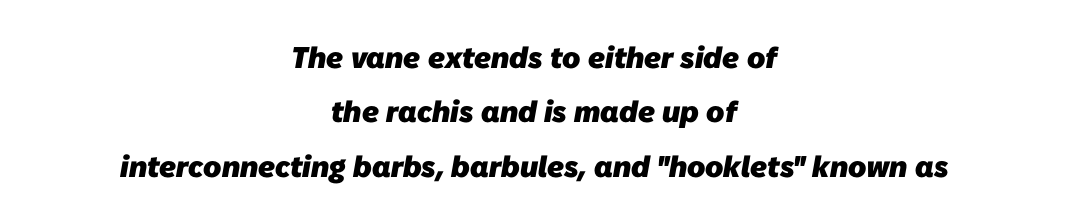
Q: Is the text bold? A: Yes.
Q: Is the typeface a serif or a sans-serif typeface? A: Sans-serif.
Q: Is the text underlined? A: No.
Q: How is the paragraph aligned? A: Centered.
Q: Is the spacing between letters normal or unusually wide? A: Normal.
Q: Width (condensed, normal, or wide)? A: Normal.
Q: Stroke contrast? A: Low.
Q: x-height? A: Medium.
Q: Monospaced? A: No.
